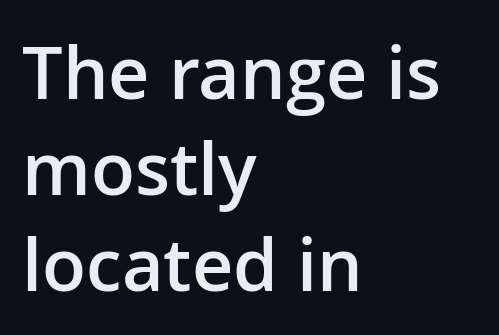
{"serif": "no", "italic": "no", "bold": "semi", "weight": "semibold", "width": "normal", "stroke_contrast": "low", "x_height": "medium", "monospaced": "no", "underline": "no", "align": "left", "line_spacing": "normal", "line_spacing_ratio": 1.33, "letter_spacing": "normal", "letter_spacing_em": 0.0, "glyph_px": 72}
